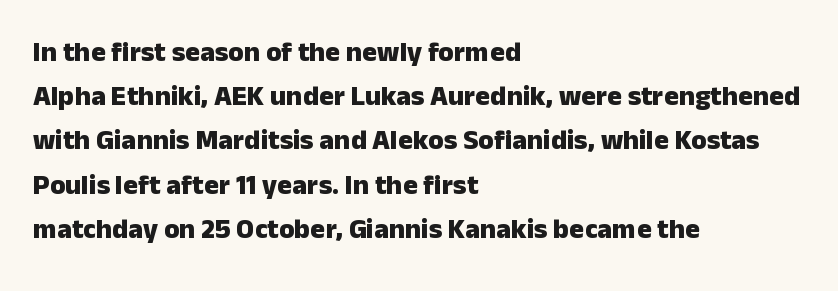
Q: Is the text bold? A: Yes.
Q: Is the text italic (slanted)? A: No, it is upright.
Q: Is the typeface a serif or a sans-serif typeface? A: Sans-serif.
Q: Is the text underlined? A: No.
Q: How is the paragraph aligned? A: Left-aligned.
Q: Is the spacing between letters normal or unusually wide? A: Normal.
Q: Is the spacing between lines tight, normal or loose? A: Normal.
Q: Width (condensed, normal, or wide)? A: Normal.
Q: Stroke contrast? A: Low.
Q: x-height? A: Medium.
Q: Monospaced? A: No.
